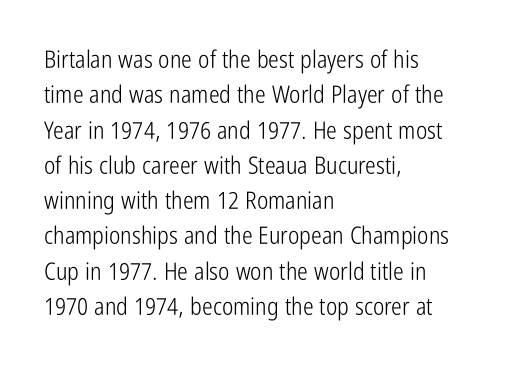
The image shows 24 px text type, upright; set left-aligned, normal line spacing (1.47x), normal letter spacing, not underlined.
